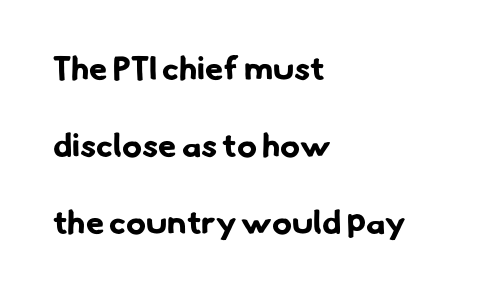
Q: Is the text bold? A: Yes.
Q: Is the typeface a serif or a sans-serif typeface? A: Sans-serif.
Q: Is the text underlined? A: No.
Q: How is the paragraph aligned? A: Left-aligned.
Q: Is the spacing between letters normal or unusually wide? A: Normal.
Q: Is the spacing between lines tight, normal or loose? A: Loose.
Q: Width (condensed, normal, or wide)? A: Normal.
Q: Stroke contrast? A: Low.
Q: x-height? A: Small.
Q: Monospaced? A: No.
